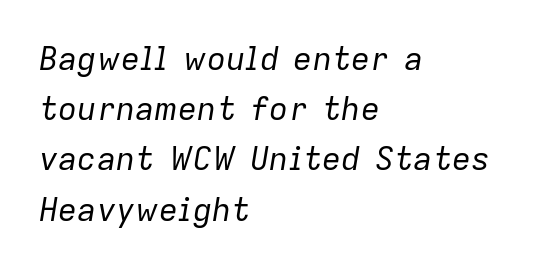
Spacing verdict: proportional, widths tailored to each character. Words appear dense and cohesive because spacing is normal. Line starts are locked; line ends wander. One glance says typical: line gaps are just what's usual. This is not heavy type; no bold has been used.
